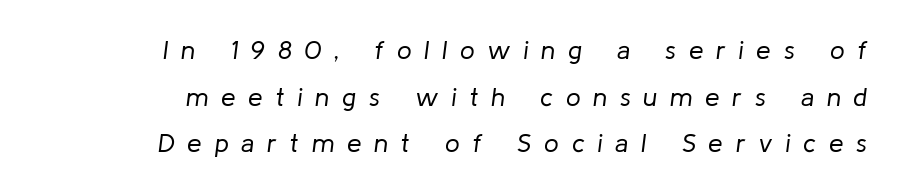
Q: Is the text bold? A: No.
Q: Is the text italic (slanted)? A: Yes, it leans right by about 8 degrees.
Q: Is the text underlined? A: No.
Q: How is the paragraph aligned? A: Right-aligned.
Q: Is the spacing between letters normal or unusually wide? A: Unusually wide.
